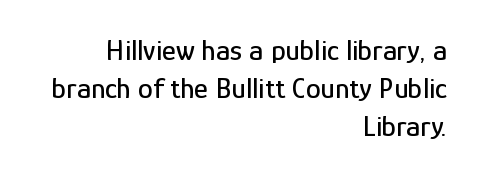
Right-aligned paragraph, ragged on the left. Does extra space separate the letters? No, they use regular spacing. Baseline-to-baseline distance is the conventional proportion of letter height. Regarding serifs, this sample does without them.
